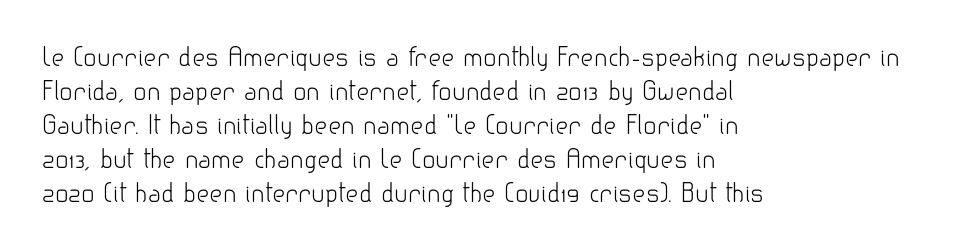
A normal amount of white space separates one row of letters from the next. Honestly, the letter spacing is just normal — you wouldn't notice it. The font's upright variant was chosen for this text. Is this a heavy cut? Hardly; it is regular or lighter. Caption: multi-line text, flush left, ragged right.
